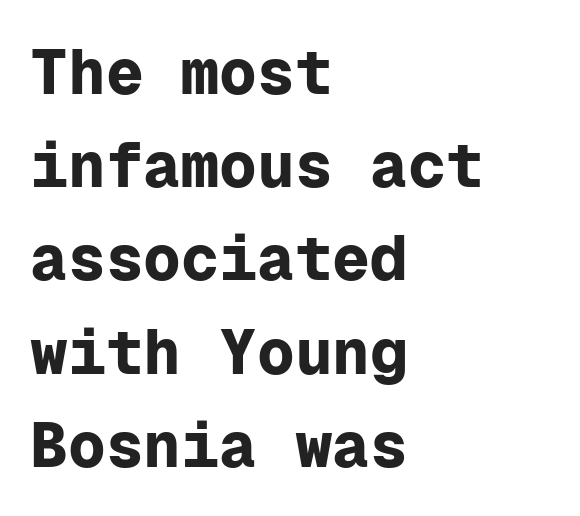
{"serif": "no", "italic": "no", "bold": "yes", "weight": "bold", "width": "normal", "stroke_contrast": "low", "x_height": "medium", "monospaced": "yes", "underline": "no", "align": "left", "line_spacing": "normal", "line_spacing_ratio": 1.48, "letter_spacing": "normal", "letter_spacing_em": 0.0, "glyph_px": 63}
